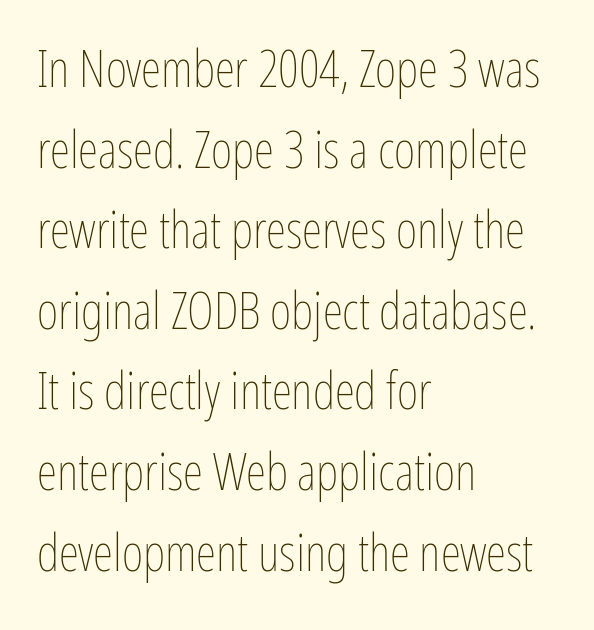
The image shows 52 px thin, condensed type, upright; set left-aligned, normal line spacing (1.55x), normal letter spacing, not underlined; low stroke contrast and a medium x-height.
